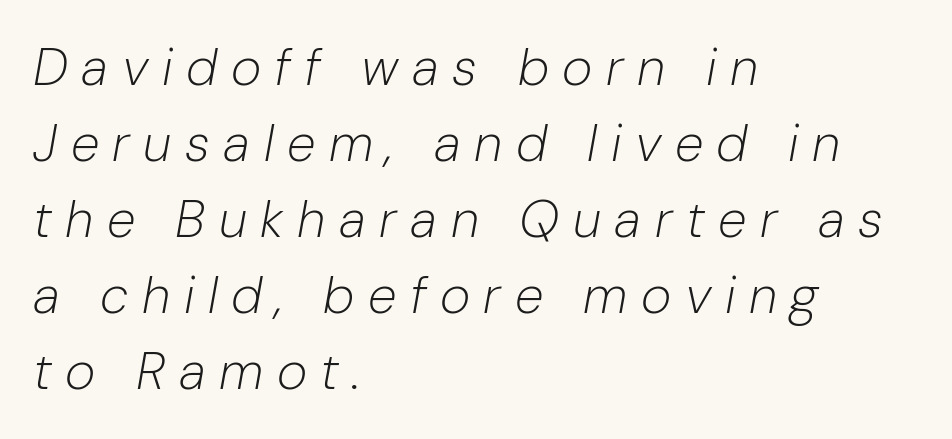
Q: Is the text bold? A: No.
Q: Is the text italic (slanted)? A: Yes, it leans right by about 10 degrees.
Q: Is the text underlined? A: No.
Q: How is the paragraph aligned? A: Left-aligned.
Q: Is the spacing between letters normal or unusually wide? A: Unusually wide.
Q: Is the spacing between lines tight, normal or loose? A: Normal.
Q: Width (condensed, normal, or wide)? A: Normal.
Q: Stroke contrast? A: Low.
Q: x-height? A: Medium.
Q: Monospaced? A: No.
